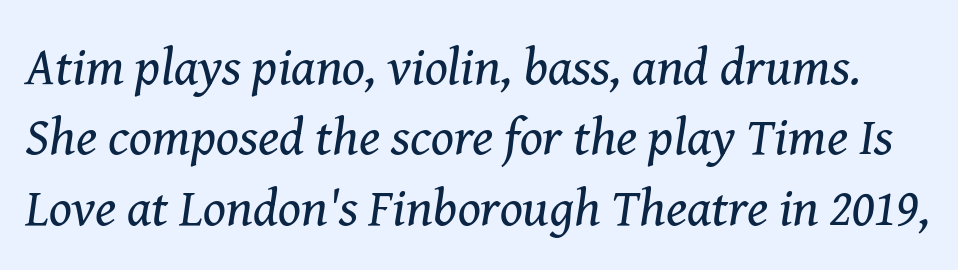
{"serif": "yes", "italic": "yes", "lean": "right", "slant_degrees": 8, "bold": "no", "weight": "regular", "width": "normal", "stroke_contrast": "medium", "x_height": "medium", "monospaced": "no", "underline": "no", "line_spacing": "normal", "line_spacing_ratio": 1.33, "letter_spacing": "normal", "letter_spacing_em": 0.0, "glyph_px": 53}
